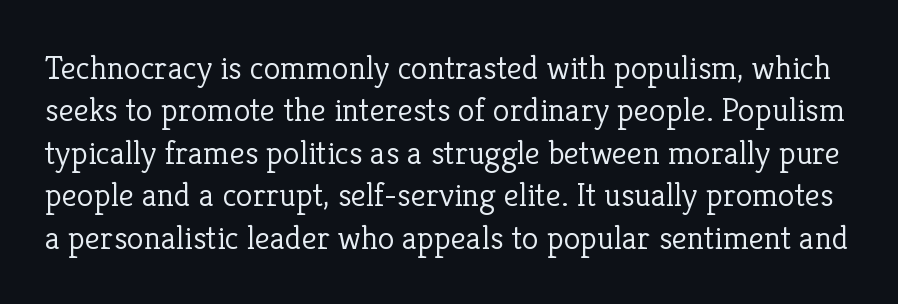
Every stem runs plumb, perpendicular to the baseline. The rendering uses natural spacing where letterforms have individual widths. The cut favours lightness, reaching ordinary text weight at its darkest. Clear beneath every line of the passage. Characters follow at the spacing the type designer built in. The face used here is seriffed, in the tradition of book romans.
